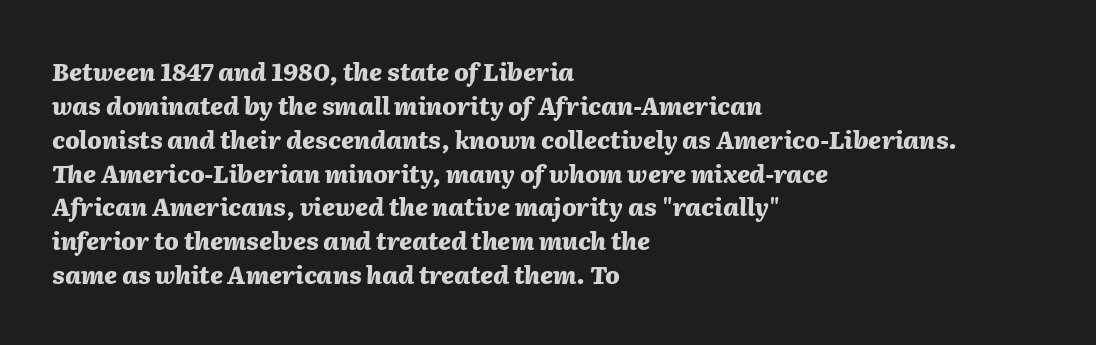
The image shows 24 px bold type, italic (leaning right); set left-aligned, normal line spacing (1.41x), normal letter spacing, not underlined.
